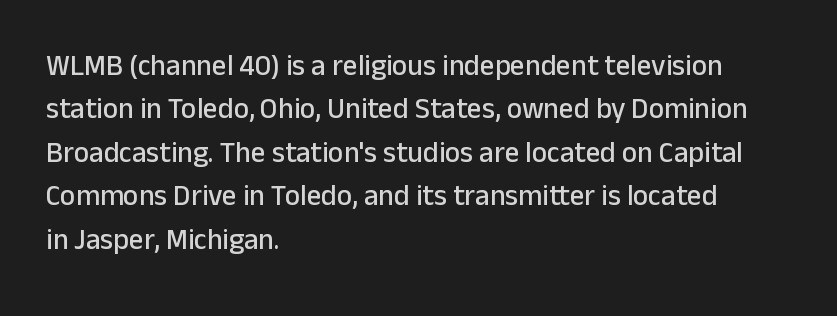
Successive baselines arrive at the customary interval. Characters follow at the spacing the type designer built in. The space directly below the letters is spotless. I'd call this a sans setting — the letters go barefoot. Each line starts at the same left margin while the right side varies. Posture: straight, roman, zero tilt.
